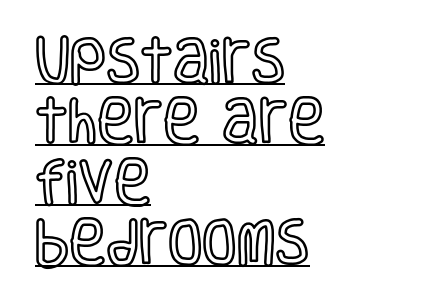
Q: Is the text italic (slanted)? A: No, it is upright.
Q: Is the text underlined? A: Yes.
Q: How is the paragraph aligned? A: Left-aligned.
Q: Is the spacing between letters normal or unusually wide? A: Normal.
Q: Width (condensed, normal, or wide)? A: Condensed.
Q: x-height? A: Large.
Q: Monospaced? A: No.
